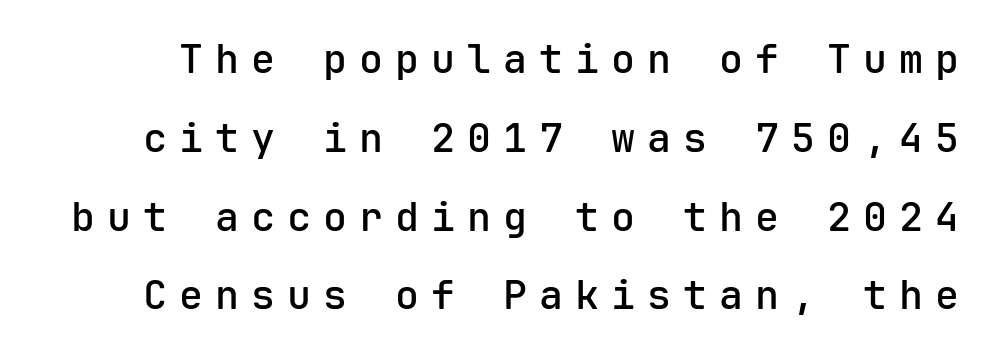
These lines have a slow, spaced-out rhythm from letter to letter. The font is running at a semibold setting, under full bold. Vertically, the passage feels expansive, rows floating well apart. The type family on display is of the sans-serif kind. These lines were composed using upright roman letters.
